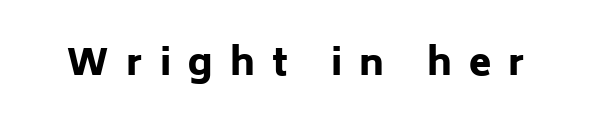
Q: Is the text bold? A: Yes.
Q: Is the text italic (slanted)? A: No, it is upright.
Q: Is the typeface a serif or a sans-serif typeface? A: Sans-serif.
Q: Is the text underlined? A: No.
Q: Is the spacing between letters normal or unusually wide? A: Unusually wide.
Q: Width (condensed, normal, or wide)? A: Normal.
Q: Stroke contrast? A: Low.
Q: x-height? A: Medium.
Q: Monospaced? A: No.
